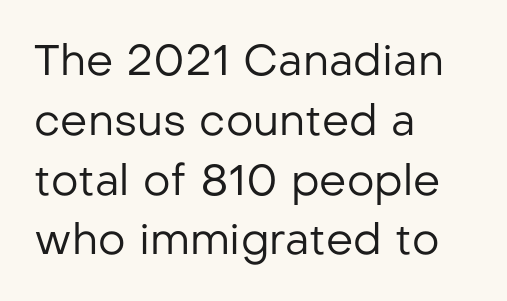
The image shows 43 px regular-weight sans-serif type, upright; set left-aligned, normal line spacing (1.39x), normal letter spacing, not underlined; low stroke contrast and a medium x-height.
